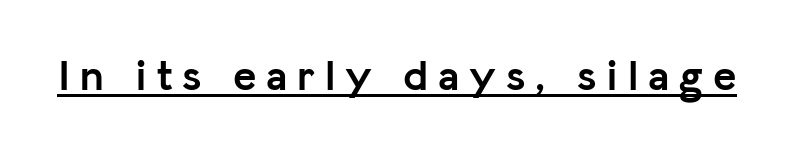
{"serif": "no", "italic": "no", "bold": "yes", "weight": "semibold", "width": "normal", "stroke_contrast": "low", "x_height": "medium", "monospaced": "no", "underline": "yes", "letter_spacing": "wide", "letter_spacing_em": 0.22, "glyph_px": 44}
